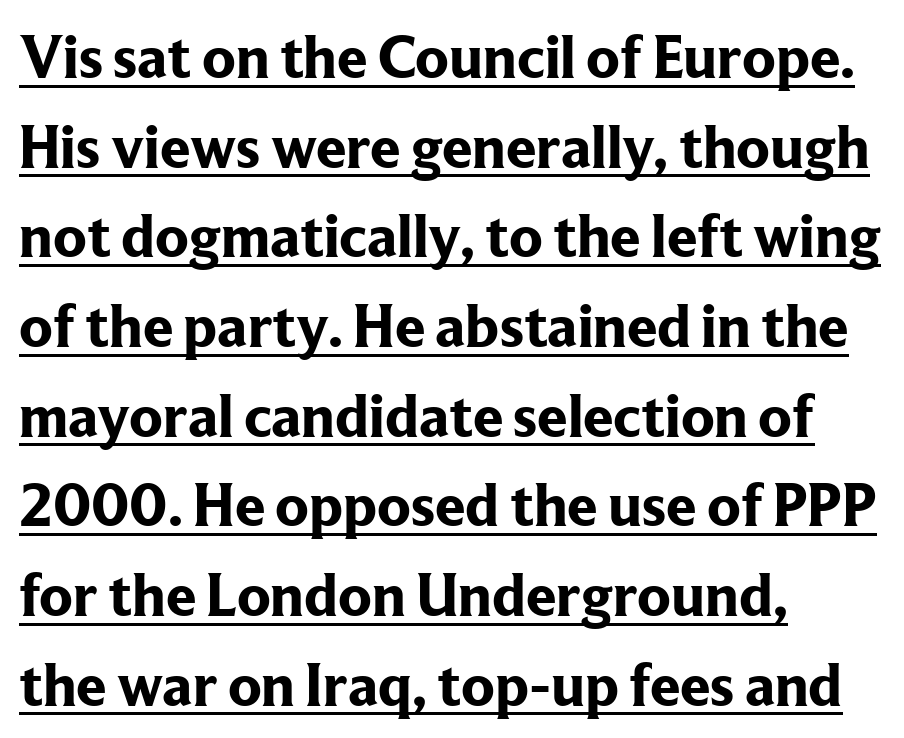
{"serif": "yes", "italic": "no", "bold": "yes", "weight": "bold", "width": "normal", "stroke_contrast": "low", "x_height": "medium", "monospaced": "no", "underline": "yes", "align": "left", "line_spacing": "normal", "line_spacing_ratio": 1.47, "letter_spacing": "normal", "letter_spacing_em": 0.0, "glyph_px": 61}
